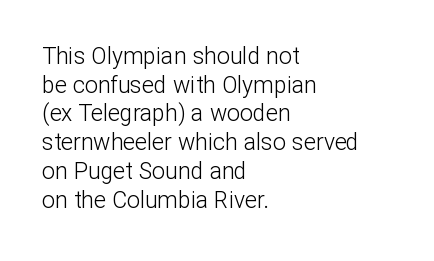
The image shows 23 px text type, upright; set left-aligned, normal line spacing (1.25x), normal letter spacing, not underlined.
